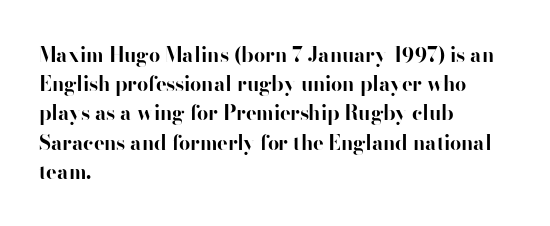
{"italic": "no", "bold": "yes", "underline": "no", "align": "left", "line_spacing": "normal", "line_spacing_ratio": 1.46, "letter_spacing": "normal", "letter_spacing_em": 0.0, "glyph_px": 20}
